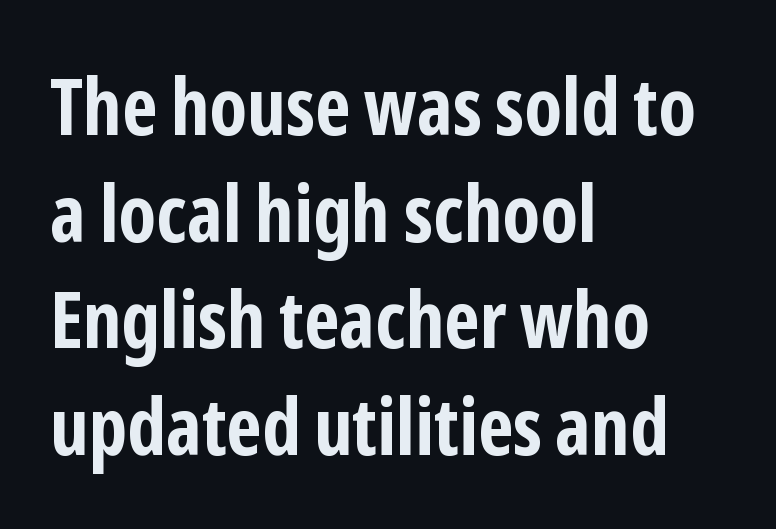
The image shows 79 px bold, condensed sans-serif type, upright; set left-aligned, normal line spacing (1.35x), normal letter spacing, not underlined; low stroke contrast and a medium x-height.
